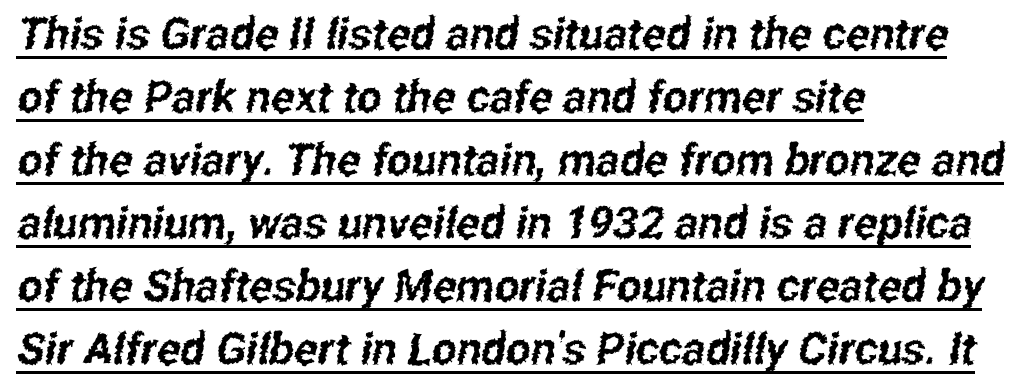
{"serif": "no", "width": "condensed", "stroke_contrast": "low", "x_height": "medium", "monospaced": "no", "underline": "yes", "align": "left", "line_spacing": "normal", "line_spacing_ratio": 1.43, "letter_spacing": "normal", "letter_spacing_em": 0.0, "glyph_px": 44}
